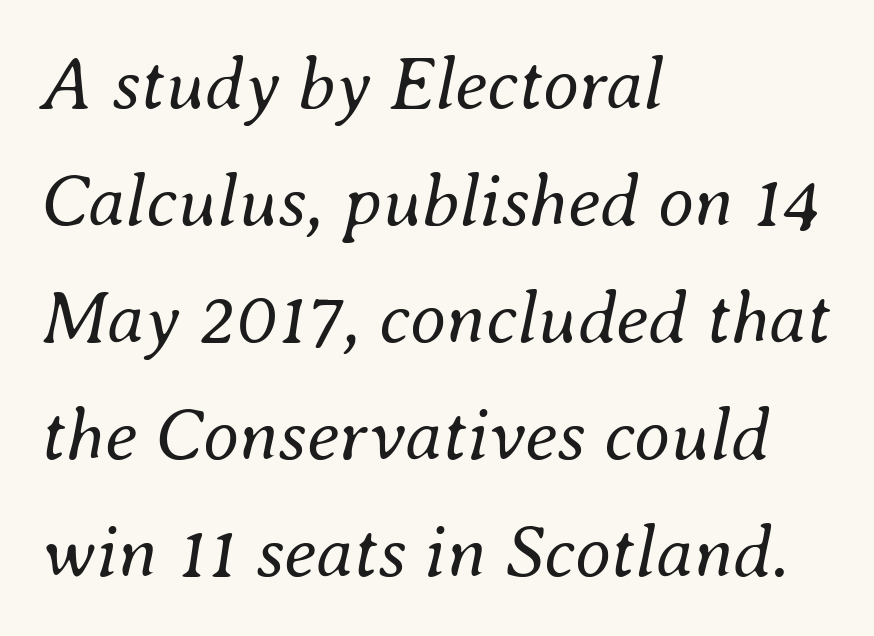
The lines sit at an ordinary, default distance from one another. Glance below the letters and you will spot only blank space. On a weight scale, this lands at 450 or below. The paragraph shown leans on its left margin.
